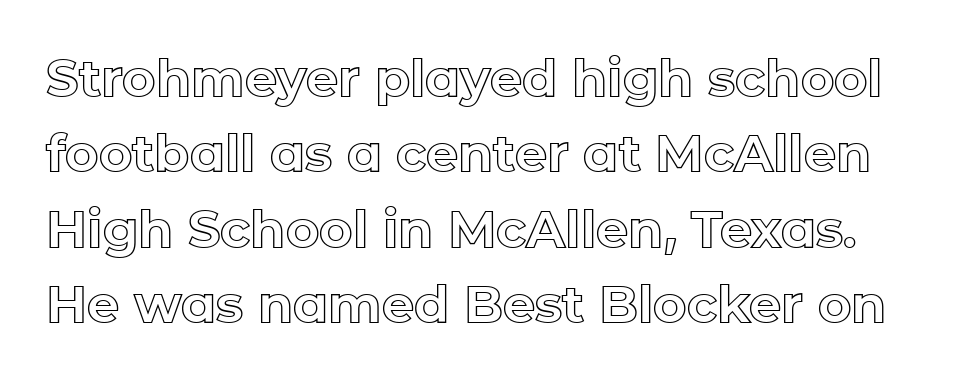
The image shows 51 px text type, upright; set normal line spacing (1.48x), normal letter spacing, not underlined; a medium x-height.
